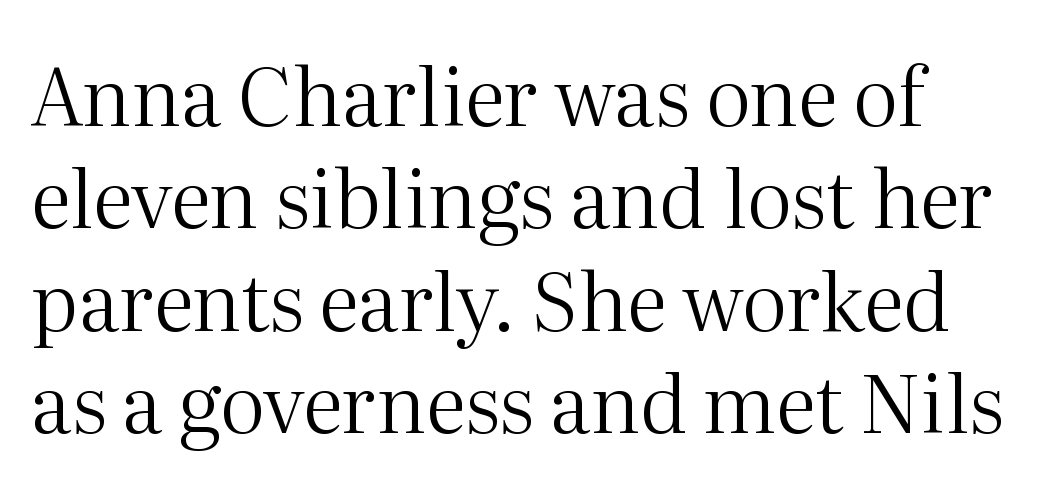
No extra ink here — the face is not bold. This sample has the flowing, uneven cadence of proportional lettering. This sample uses an upright cut, with every glyph sitting square on the baseline. The letterforms sit shoulder to shoulder at normal distance. Underlining? Definitely not there.
